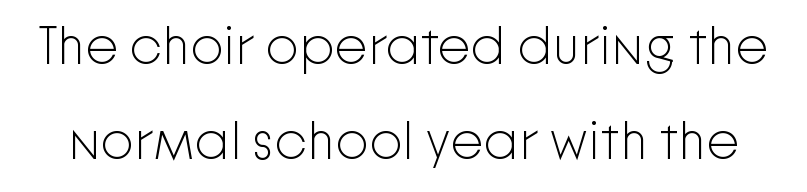
{"serif": "no", "italic": "no", "bold": "no", "weight": "light", "width": "normal", "stroke_contrast": "low", "x_height": "medium", "monospaced": "no", "underline": "no", "line_spacing_ratio": 1.8, "letter_spacing": "normal", "letter_spacing_em": 0.0, "glyph_px": 53}
